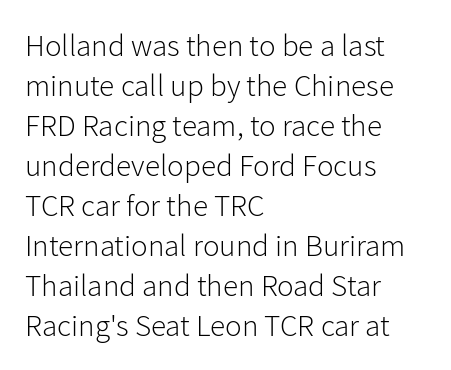
Q: Is the text bold? A: No.
Q: Is the text italic (slanted)? A: No, it is upright.
Q: Is the typeface a serif or a sans-serif typeface? A: Sans-serif.
Q: Is the text underlined? A: No.
Q: How is the paragraph aligned? A: Left-aligned.
Q: Is the spacing between letters normal or unusually wide? A: Normal.
Q: Is the spacing between lines tight, normal or loose? A: Normal.
Q: Width (condensed, normal, or wide)? A: Normal.
Q: Stroke contrast? A: Low.
Q: x-height? A: Medium.
Q: Monospaced? A: No.
